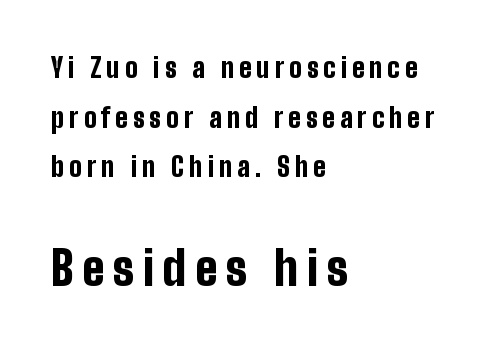
Q: Is the text bold? A: Yes.
Q: Is the text italic (slanted)? A: No, it is upright.
Q: Is the typeface a serif or a sans-serif typeface? A: Sans-serif.
Q: Is the text underlined? A: No.
Q: How is the paragraph aligned? A: Left-aligned.
Q: Which block of text is set in a larger size, the first (top) or the second (bottom)? A: The second (bottom) one.
Q: Width (condensed, normal, or wide)? A: Condensed.
Q: Stroke contrast? A: Low.
Q: x-height? A: Medium.
Q: Monospaced? A: No.
